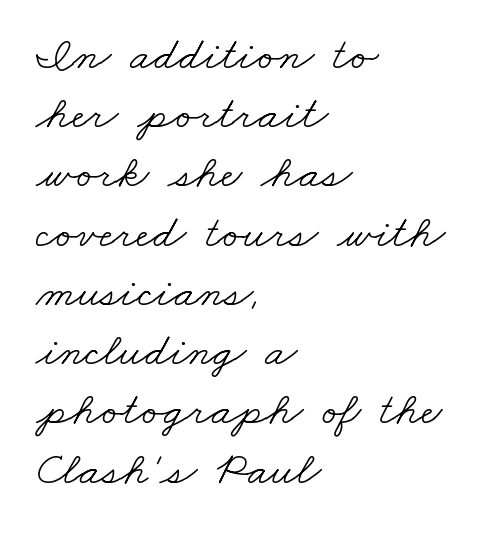
Q: Is the text bold? A: No.
Q: Is the typeface a serif or a sans-serif typeface? A: Serif.
Q: Is the text underlined? A: No.
Q: How is the paragraph aligned? A: Left-aligned.
Q: Is the spacing between letters normal or unusually wide? A: Normal.
Q: Is the spacing between lines tight, normal or loose? A: Normal.
Q: Width (condensed, normal, or wide)? A: Wide.
Q: Stroke contrast? A: Low.
Q: x-height? A: Small.
Q: Monospaced? A: No.
